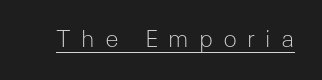
{"italic": "no", "bold": "no", "underline": "yes", "letter_spacing": "wide", "letter_spacing_em": 0.44, "glyph_px": 23}
